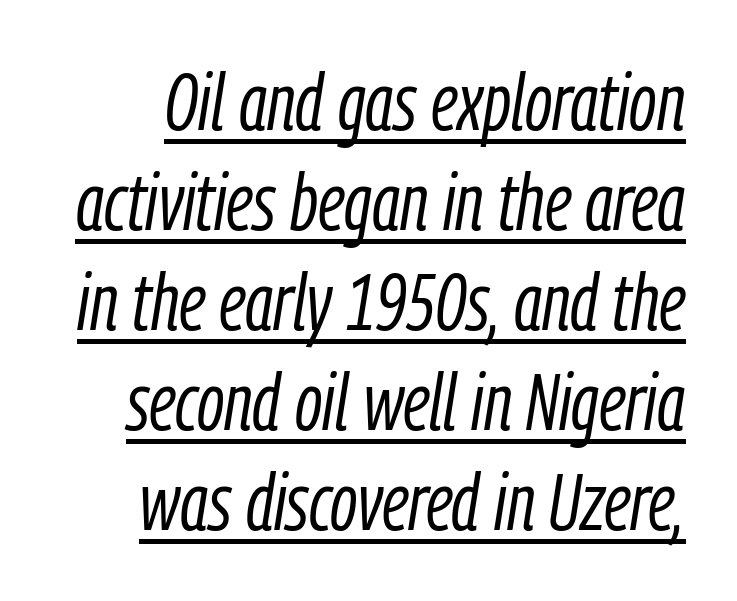
The image shows 80 px light, condensed type, italic (leaning right); set normal line spacing (1.25x), normal letter spacing, underlined; low stroke contrast and a medium x-height.
